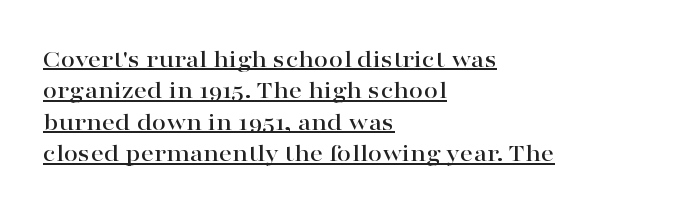
{"italic": "no", "underline": "yes", "align": "left", "line_spacing_ratio": 1.21, "letter_spacing": "normal", "letter_spacing_em": 0.0, "glyph_px": 26}
